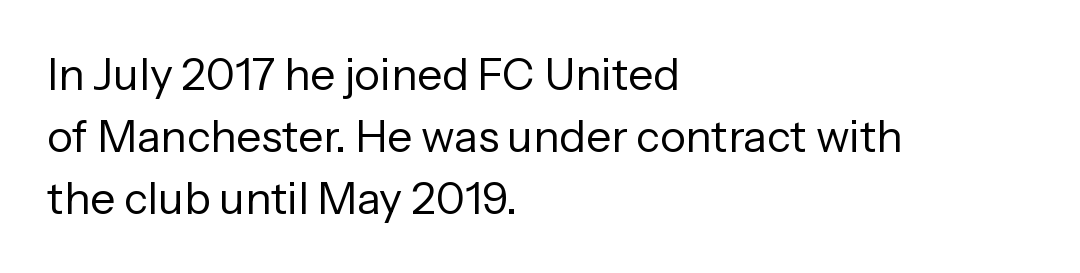
{"serif": "no", "italic": "no", "bold": "no", "weight": "regular", "width": "normal", "stroke_contrast": "low", "x_height": "medium", "monospaced": "no", "underline": "no", "align": "left", "line_spacing": "normal", "line_spacing_ratio": 1.41, "letter_spacing": "normal", "letter_spacing_em": 0.0, "glyph_px": 44}
